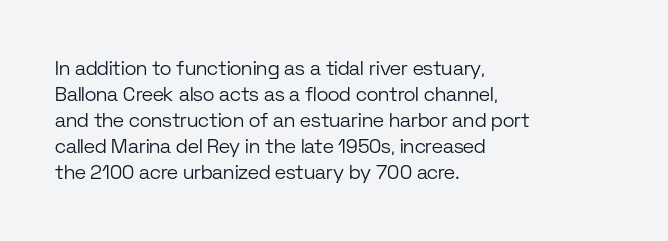
{"italic": "no", "bold": "no", "underline": "no", "align": "left", "line_spacing": "normal", "line_spacing_ratio": 1.3, "letter_spacing": "normal", "letter_spacing_em": 0.0, "glyph_px": 20}
